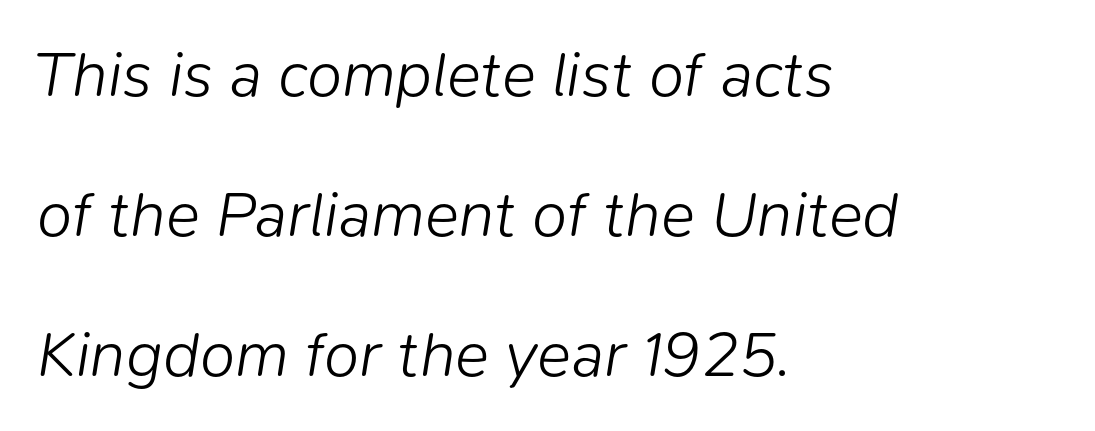
The image shows 64 px light type, italic (leaning right); set left-aligned, loose line spacing (2.19x), normal letter spacing, not underlined; low stroke contrast and a medium x-height.
